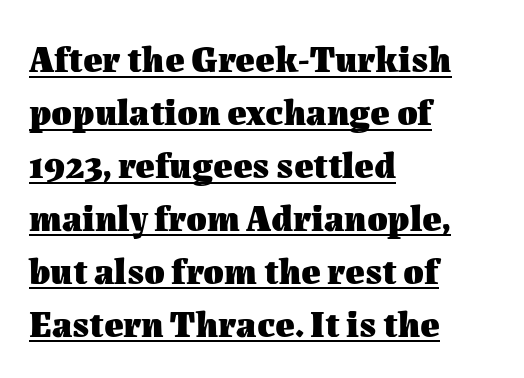
Strong, thick strokes mark this as bold type. Looks like regular typesetting: each glyph gets only the width it needs. The face used here is rendered with its standard letterfit. The words here are underlined.
